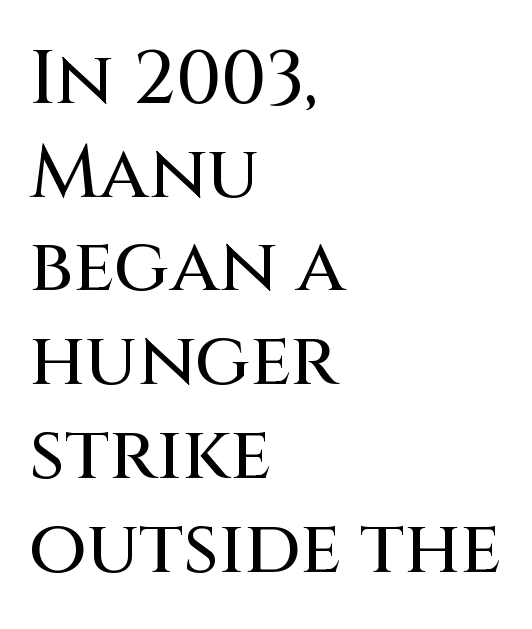
{"serif": "no", "italic": "no", "width": "normal", "stroke_contrast": "medium", "x_height": "large", "monospaced": "no", "underline": "no", "align": "left", "line_spacing": "normal", "line_spacing_ratio": 1.25, "letter_spacing": "normal", "letter_spacing_em": 0.0, "glyph_px": 75}
